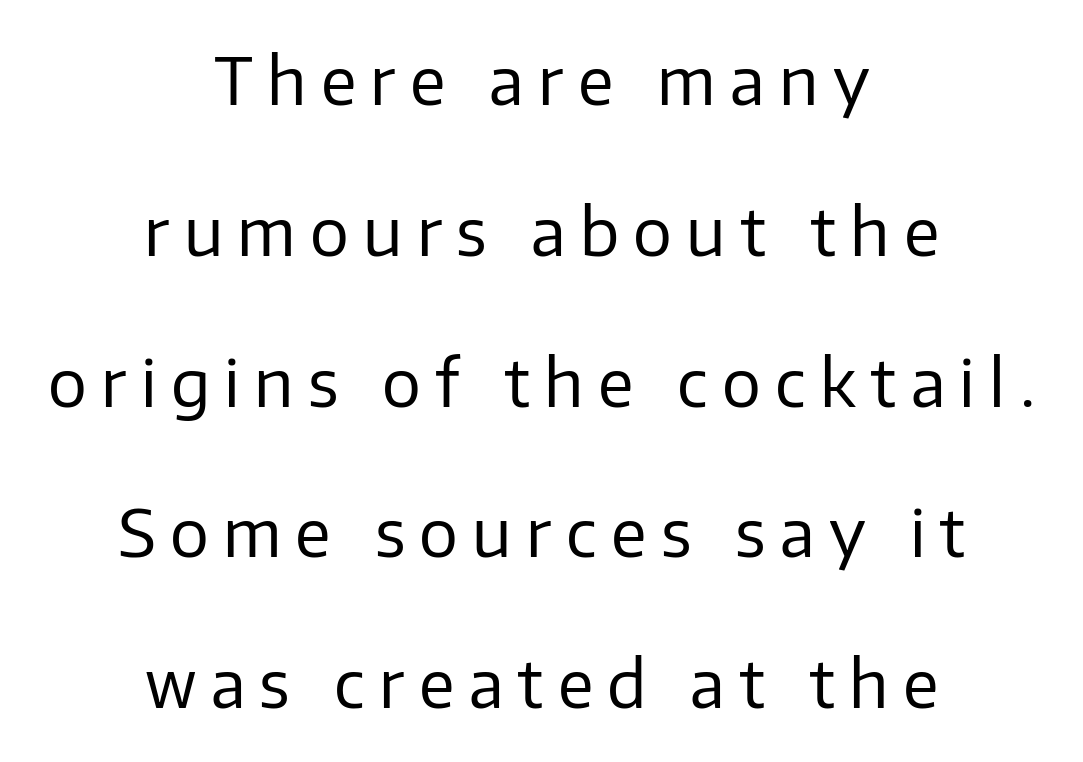
The image shows 65 px regular-weight sans-serif type, upright; set centered, loose line spacing (2.32x), unusually wide letter spacing (+0.22 em), not underlined; low stroke contrast and a medium x-height.
